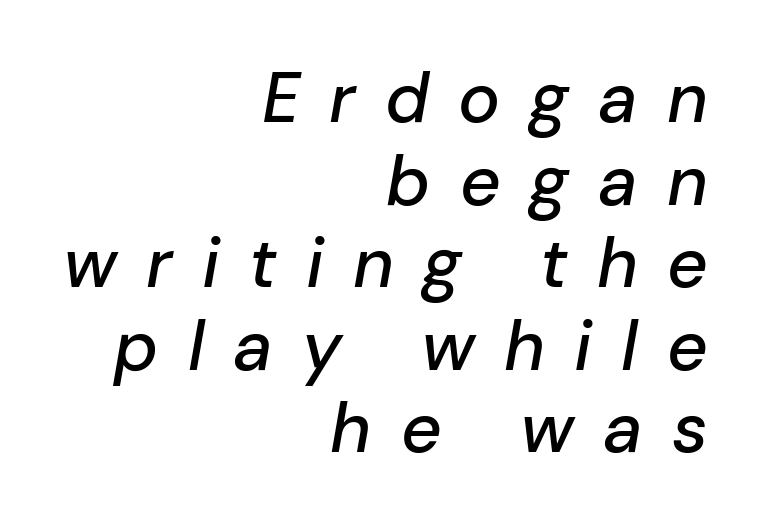
The paragraph has a hard right edge and a soft left edge. Honestly, there is no underline to notice here at all. Yep, that's italic — everything's leaning. Proportional: the letters do not fall into vertical columns. Someone cranked the tracking dial way up on this one.
